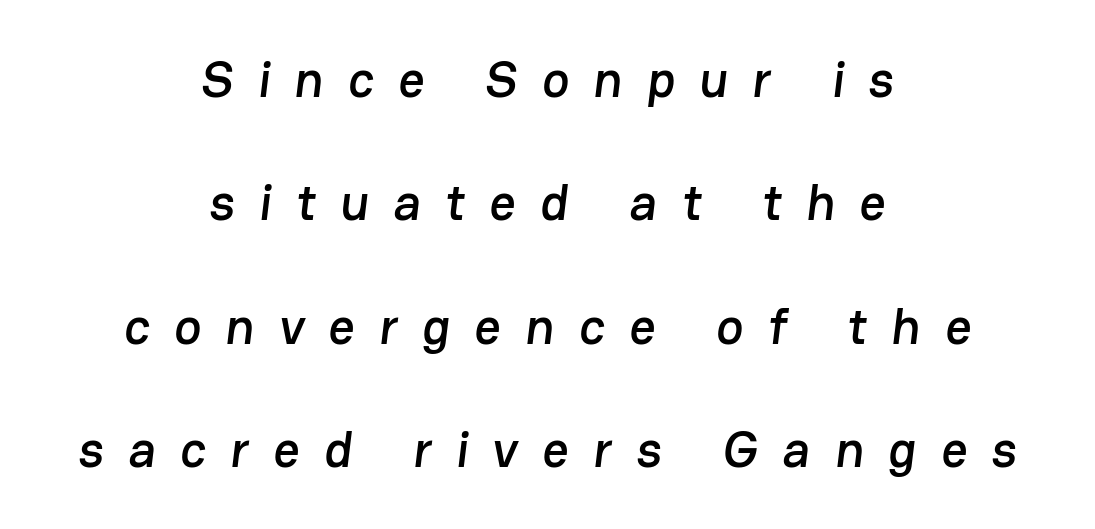
{"serif": "no", "width": "normal", "stroke_contrast": "low", "x_height": "medium", "monospaced": "no", "underline": "no", "align": "center", "line_spacing": "loose", "line_spacing_ratio": 2.42, "letter_spacing": "wide", "letter_spacing_em": 0.48, "glyph_px": 51}
